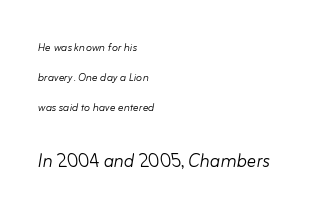
The image shows 23 px text type, italic (leaning right); set left-aligned, loose line spacing (2.14x), normal letter spacing, not underlined; the second (bottom) block is 1.64x larger.
